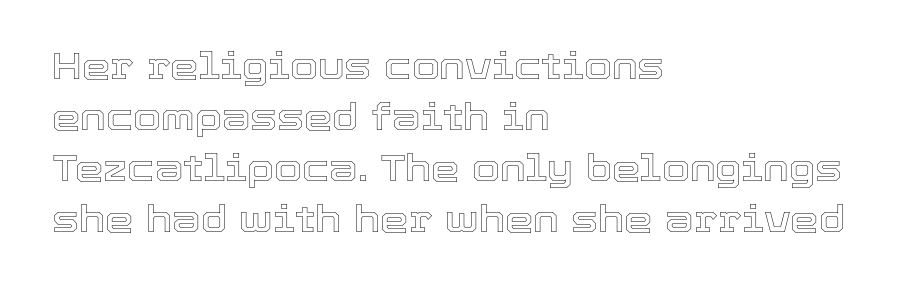
Q: Is the text italic (slanted)? A: No, it is upright.
Q: Is the text underlined? A: No.
Q: How is the paragraph aligned? A: Left-aligned.
Q: Is the spacing between letters normal or unusually wide? A: Normal.
Q: Is the spacing between lines tight, normal or loose? A: Normal.
Q: Width (condensed, normal, or wide)? A: Normal.
Q: x-height? A: Medium.
Q: Monospaced? A: No.
